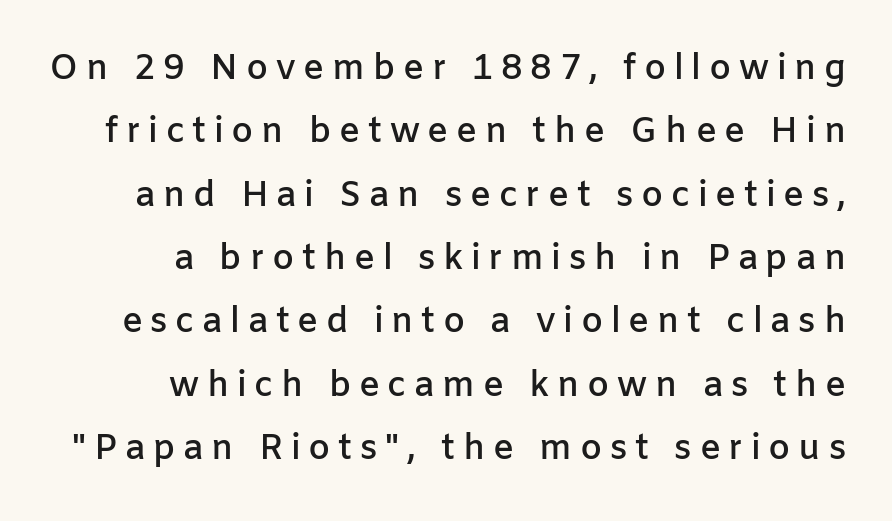
The foot of each line stays bare and open. Is the block centered? No — it sits flush against the right margin. A bit beefed up — I'd call it semibold rather than bold. Characters follow at a spacing far wider than the type designer built in.
